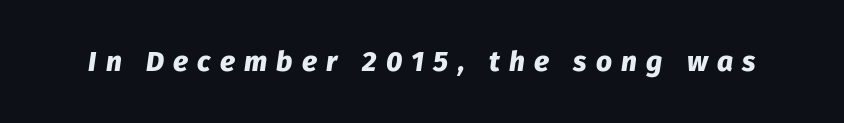
The rendering applies a slant to the glyphs. Characters follow at a spacing far wider than the type designer built in. The font is running at its bold setting. Character widths vary here, with narrow letters taking less room than wide ones.
